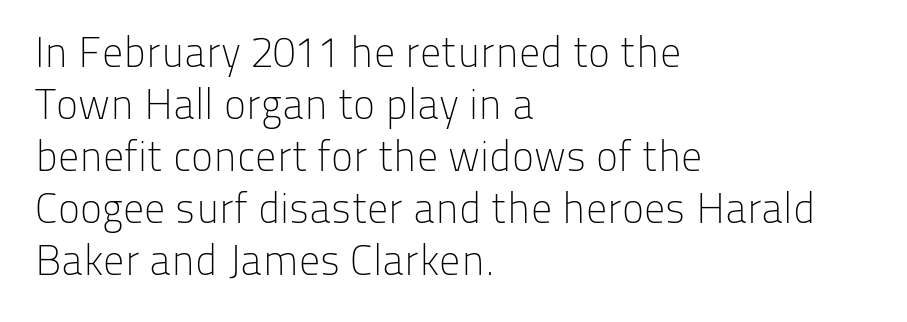
Q: Is the text bold? A: No.
Q: Is the text italic (slanted)? A: No, it is upright.
Q: Is the typeface a serif or a sans-serif typeface? A: Sans-serif.
Q: Is the text underlined? A: No.
Q: How is the paragraph aligned? A: Left-aligned.
Q: Is the spacing between letters normal or unusually wide? A: Normal.
Q: Width (condensed, normal, or wide)? A: Normal.
Q: Stroke contrast? A: Low.
Q: x-height? A: Medium.
Q: Monospaced? A: No.
